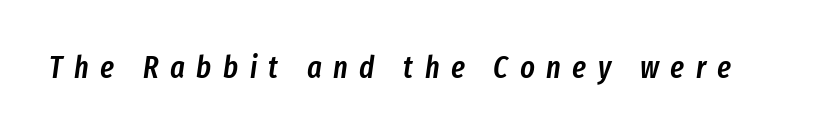
How heavy is the stroke? Medium-heavy — a semibold, shy of bold. You could not count columns in this text — the font is proportionally spaced. The face used here has a pronounced slope to its letters. The specimen omits any rule beneath the text block's lines. Caption: expanded tracking, letters set apart.
